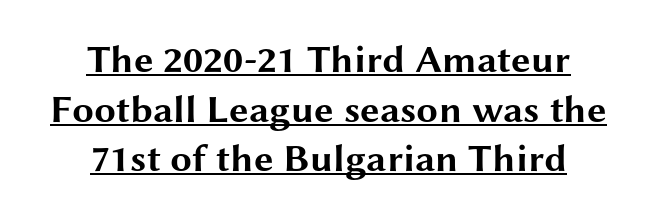
{"serif": "no", "italic": "no", "bold": "yes", "weight": "bold", "width": "wide", "stroke_contrast": "medium", "x_height": "medium", "monospaced": "no", "underline": "yes", "align": "center", "line_spacing": "normal", "line_spacing_ratio": 1.27, "letter_spacing": "normal", "letter_spacing_em": 0.0, "glyph_px": 39}
